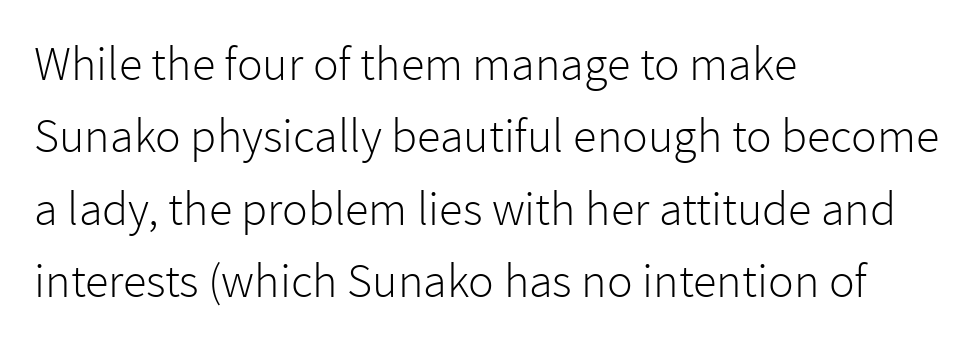
{"serif": "no", "italic": "no", "bold": "no", "weight": "light", "width": "normal", "stroke_contrast": "low", "x_height": "medium", "monospaced": "no", "underline": "no", "align": "left", "line_spacing": "normal", "line_spacing_ratio": 1.51, "letter_spacing": "normal", "letter_spacing_em": 0.0, "glyph_px": 48}
